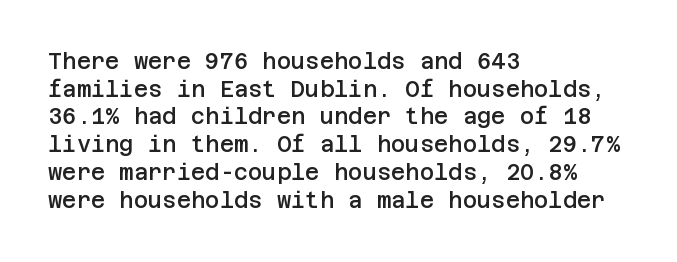
You can tell it's not italic because the verticals are truly vertical. Underlining? Definitely not there. Teacher's note: observe the even left margin — that is flush-left alignment. On the weight axis this lands at semibold, roughly 600.
